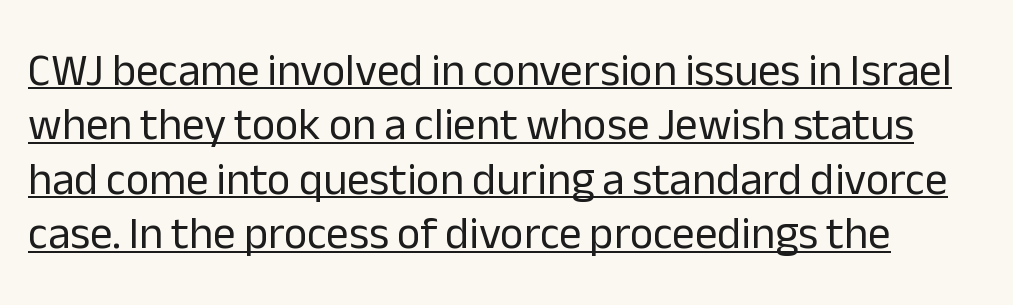
The typography opts for an upright posture over an oblique one. Is the letter spacing exaggerated? No — it looks like the ordinary default. The face used here is a sans, in the tradition of grotesques and geometrics. Here the designer chose a conventional face with non-uniform glyph widths. Looks like someone drew a line under every word here. This is not heavy type; no bold has been used.
